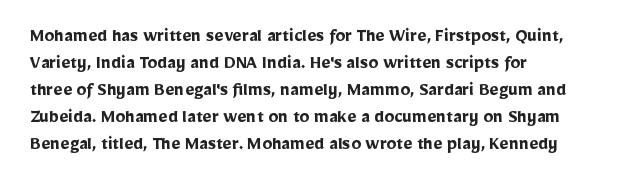
{"italic": "no", "bold": "yes", "underline": "no", "align": "left", "line_spacing": "normal", "line_spacing_ratio": 1.35, "letter_spacing": "normal", "letter_spacing_em": 0.0, "glyph_px": 20}
